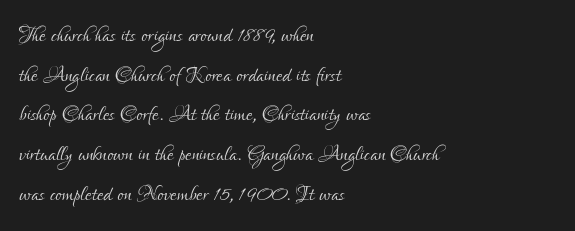
Q: Is the text bold? A: No.
Q: Is the text italic (slanted)? A: Yes.
Q: Is the typeface a serif or a sans-serif typeface? A: Sans-serif.
Q: Is the text underlined? A: No.
Q: How is the paragraph aligned? A: Left-aligned.
Q: Is the spacing between letters normal or unusually wide? A: Normal.
Q: Is the spacing between lines tight, normal or loose? A: Normal.
Q: Width (condensed, normal, or wide)? A: Condensed.
Q: Stroke contrast? A: Low.
Q: x-height? A: Small.
Q: Monospaced? A: No.
